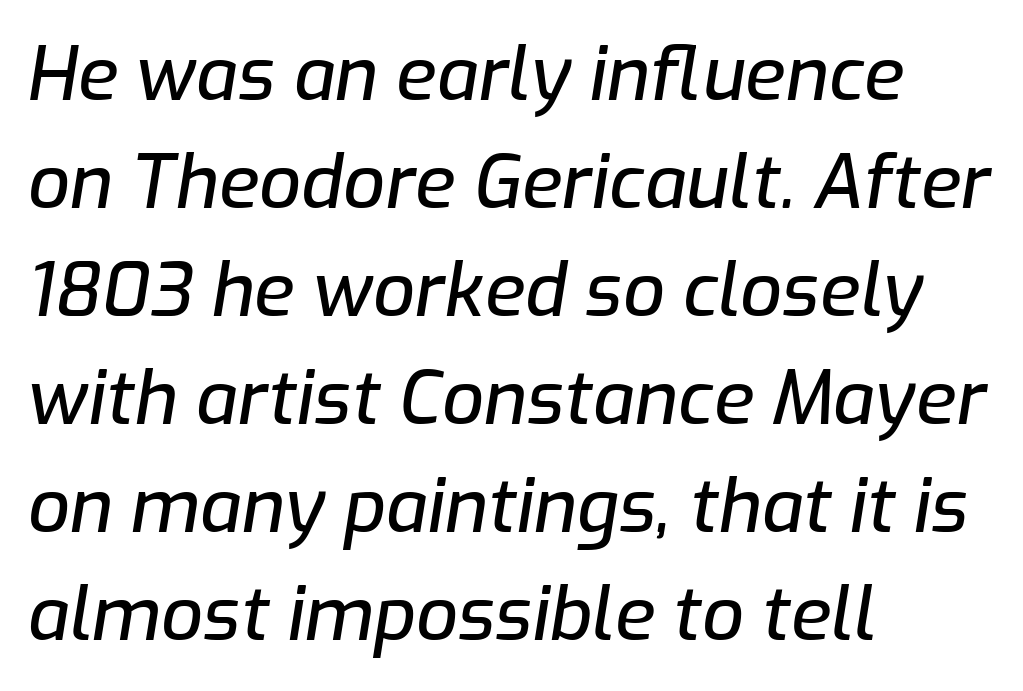
The passage shown is typed in a proportional face where columns would drift. This rendering uses left alignment, leaving the right contour irregular. Anything drawn beneath the words? Only blank space. This rendering leaves character spacing at its baseline value. Regular leading.
